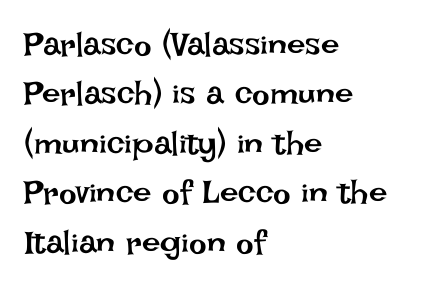
Q: Is the text bold? A: No.
Q: Is the text italic (slanted)? A: No, it is upright.
Q: Is the text underlined? A: No.
Q: How is the paragraph aligned? A: Left-aligned.
Q: Is the spacing between letters normal or unusually wide? A: Normal.
Q: Is the spacing between lines tight, normal or loose? A: Normal.
Q: Width (condensed, normal, or wide)? A: Normal.
Q: Stroke contrast? A: Low.
Q: x-height? A: Large.
Q: Monospaced? A: No.
